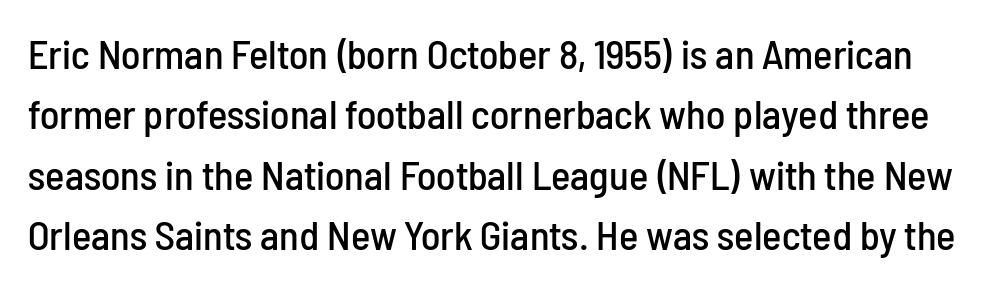
{"serif": "no", "italic": "no", "width": "condensed", "stroke_contrast": "low", "x_height": "medium", "monospaced": "no", "underline": "no", "line_spacing": "normal", "line_spacing_ratio": 1.47, "letter_spacing": "normal", "letter_spacing_em": 0.0, "glyph_px": 41}
